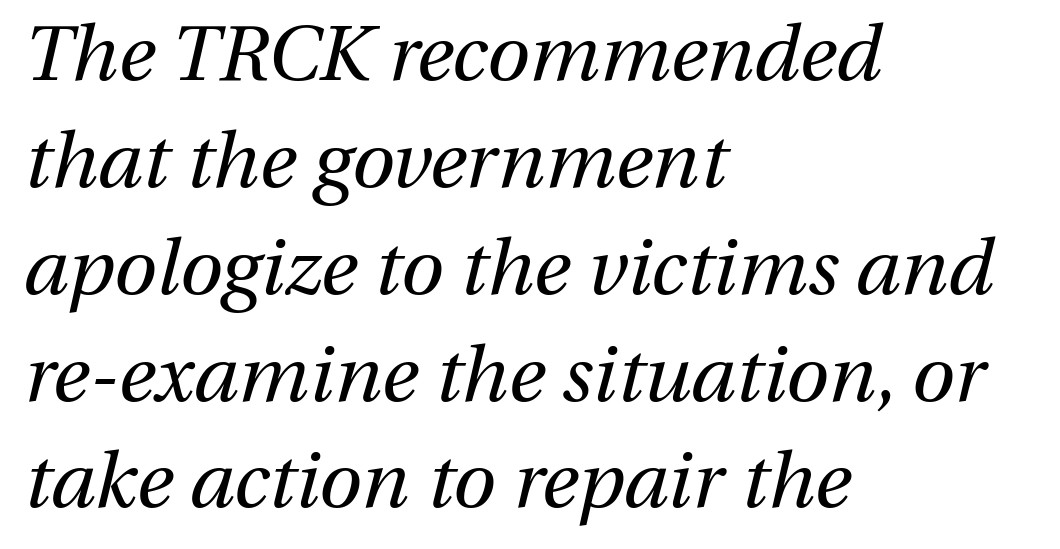
{"italic": "yes", "lean": "right", "slant_degrees": 13, "bold": "no", "weight": "regular", "width": "normal", "stroke_contrast": "medium", "x_height": "medium", "monospaced": "no", "underline": "no", "align": "left", "line_spacing": "normal", "line_spacing_ratio": 1.37, "letter_spacing": "normal", "letter_spacing_em": 0.0, "glyph_px": 78}
